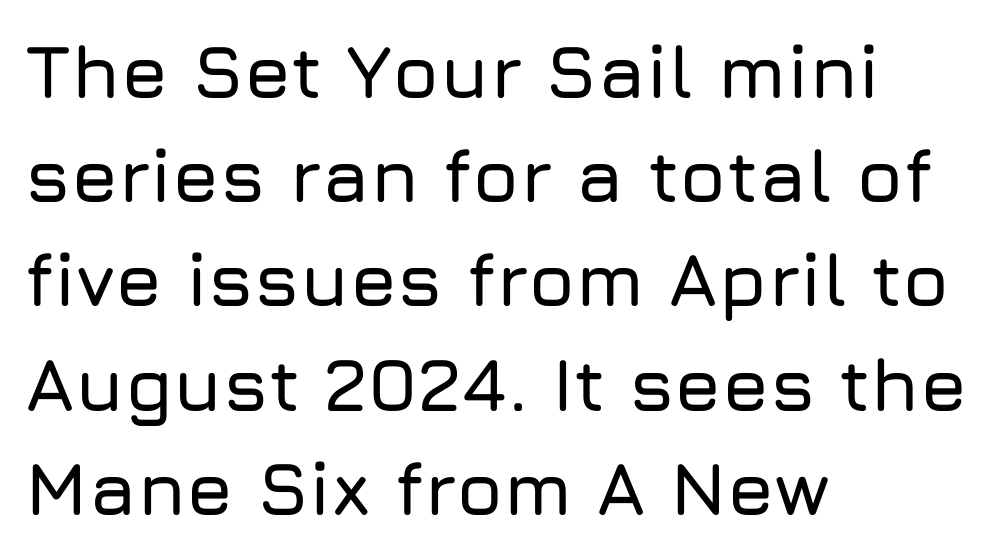
{"serif": "no", "italic": "no", "width": "normal", "stroke_contrast": "low", "x_height": "medium", "monospaced": "no", "underline": "no", "align": "left", "line_spacing": "normal", "line_spacing_ratio": 1.39, "letter_spacing": "normal", "letter_spacing_em": 0.0, "glyph_px": 75}
